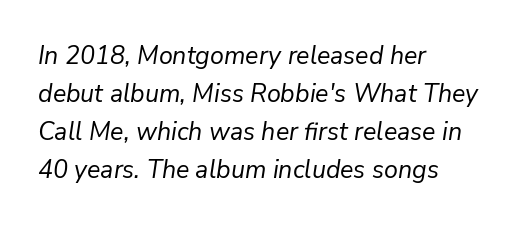
{"italic": "yes", "lean": "right", "slant_degrees": 9, "bold": "no", "underline": "no", "align": "left", "line_spacing": "normal", "line_spacing_ratio": 1.52, "letter_spacing": "normal", "letter_spacing_em": 0.0, "glyph_px": 25}
